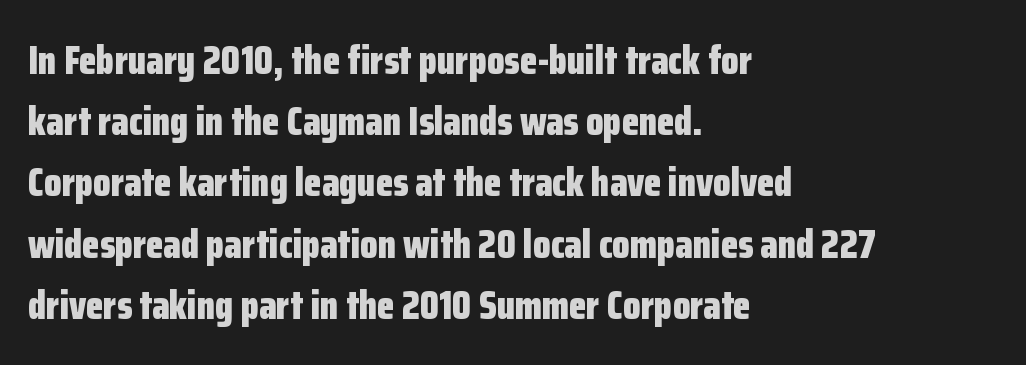
Visually the block forms a straight wall on the left and a jagged coastline on the right. Note the varied advance widths — an 'i' is clearly narrower than an 'm'. The letters carry no serifs — their stems end cleanly without finishing strokes. The words here are not underlined. This sample uses plain, unmodified letter spacing. Vertical spacing — default.
